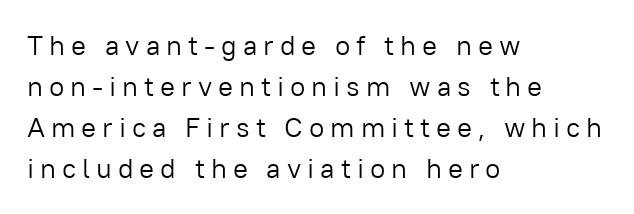
{"serif": "no", "italic": "no", "bold": "no", "weight": "light", "width": "normal", "stroke_contrast": "low", "x_height": "medium", "monospaced": "no", "underline": "no", "align": "left", "line_spacing": "normal", "line_spacing_ratio": 1.47, "letter_spacing": "wide", "letter_spacing_em": 0.21, "glyph_px": 28}
